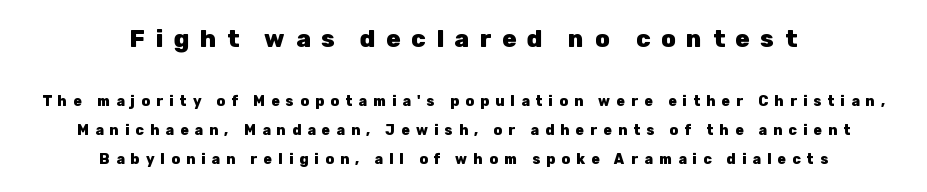
The image shows 24 px bold type, upright; set centered, loose line spacing (2.05x), unusually wide letter spacing (+0.44 em), not underlined; the first (top) block is 1.71x larger.
